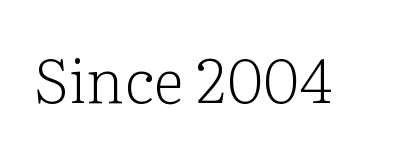
The rendering shows small feet on the letterforms — a serif design. The glyphs are unaccompanied by any horizontal stroke below them. Standard letterfit; no display-style spreading of the glyphs. These lines are rendered in a variable-pitch font.
